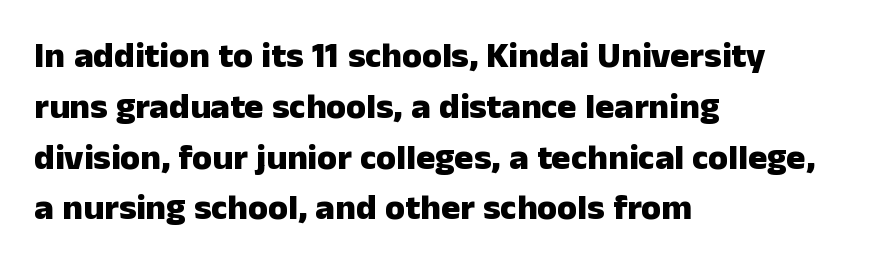
Q: Is the text bold? A: Yes.
Q: Is the text italic (slanted)? A: No, it is upright.
Q: Is the typeface a serif or a sans-serif typeface? A: Sans-serif.
Q: Is the text underlined? A: No.
Q: How is the paragraph aligned? A: Left-aligned.
Q: Is the spacing between letters normal or unusually wide? A: Normal.
Q: Is the spacing between lines tight, normal or loose? A: Normal.
Q: Width (condensed, normal, or wide)? A: Normal.
Q: Stroke contrast? A: Low.
Q: x-height? A: Medium.
Q: Monospaced? A: No.
